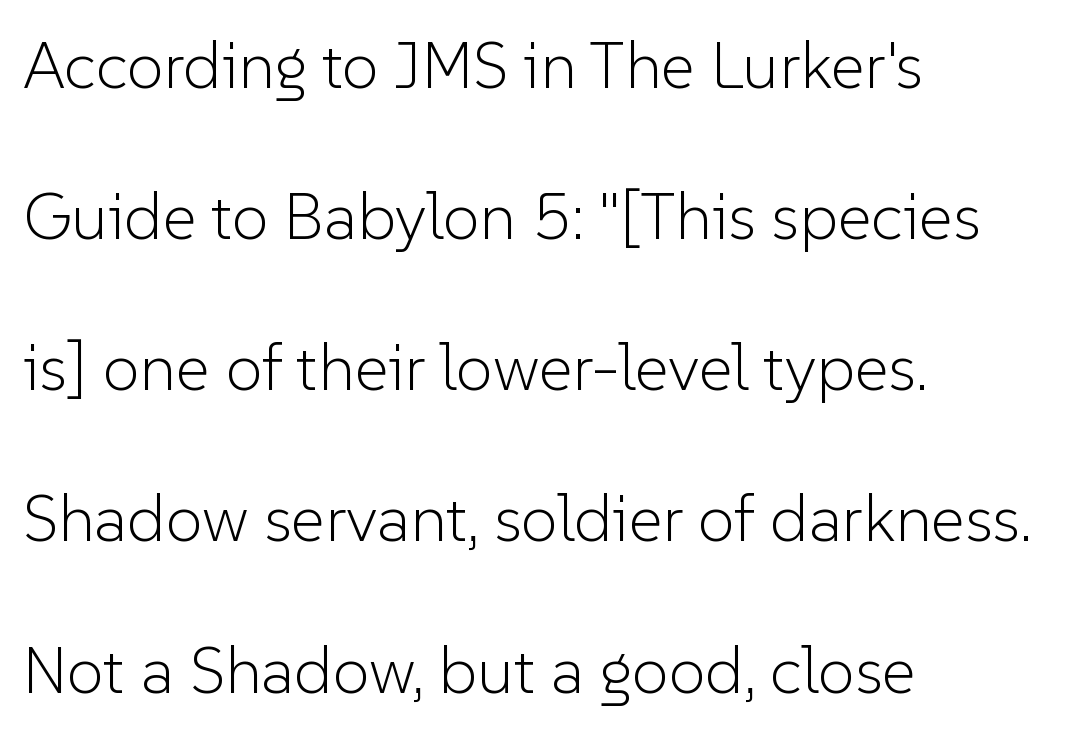
The image shows 66 px light sans-serif type, upright; set left-aligned, loose line spacing (2.29x), normal letter spacing, not underlined; low stroke contrast and a medium x-height.
